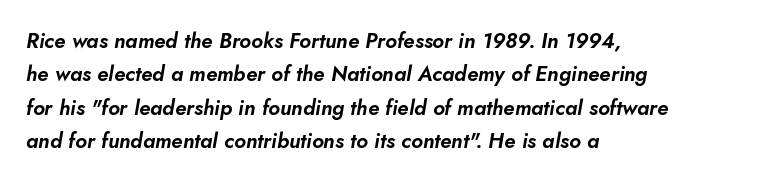
{"italic": "yes", "lean": "right", "slant_degrees": 10, "underline": "no", "align": "left", "line_spacing": "normal", "line_spacing_ratio": 1.59, "letter_spacing": "normal", "letter_spacing_em": 0.0, "glyph_px": 21}
